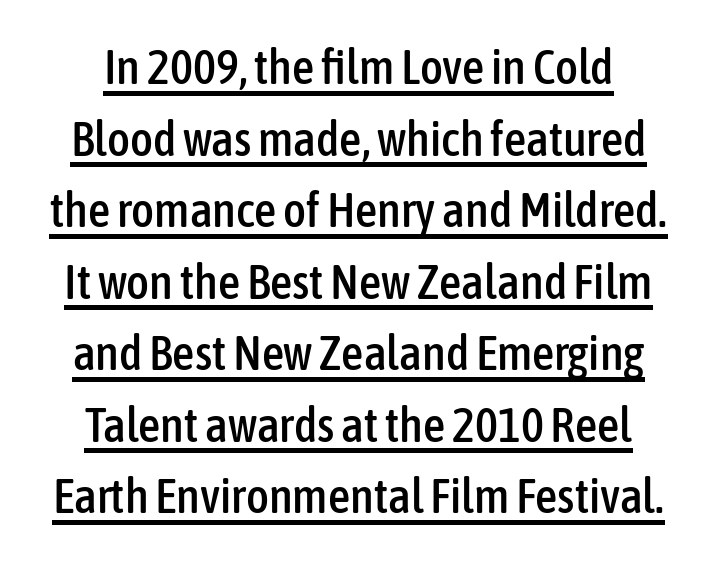
The image shows 49 px condensed sans-serif type, upright; set normal line spacing (1.46x), normal letter spacing, underlined; low stroke contrast and a medium x-height.
